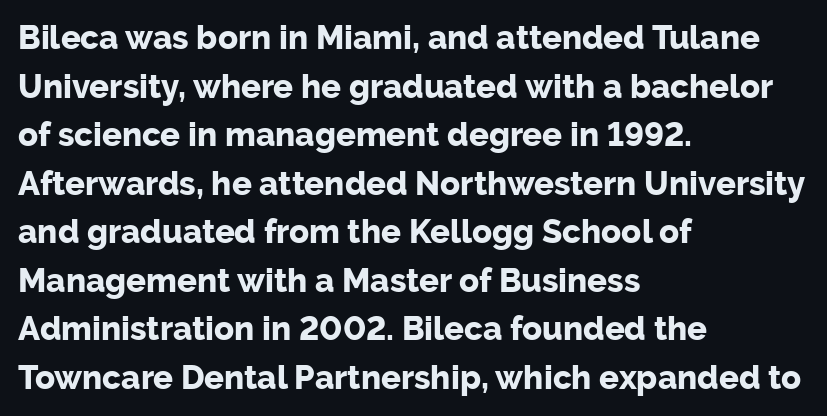
{"serif": "no", "italic": "no", "bold": "yes", "weight": "bold", "width": "normal", "stroke_contrast": "low", "x_height": "medium", "monospaced": "no", "underline": "no", "align": "left", "line_spacing": "normal", "line_spacing_ratio": 1.47, "letter_spacing": "normal", "letter_spacing_em": 0.0, "glyph_px": 33}
